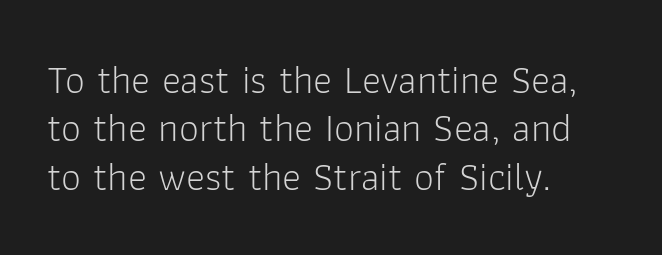
This sample uses plain, unmodified letter spacing. Varying glyph widths throughout — classic text-font behaviour. Classification — sans serif. The lettering holds an erect, upright posture throughout. The letters look calm and open, with moderate or lighter stems. The compositor pushed each line to the left boundary.
